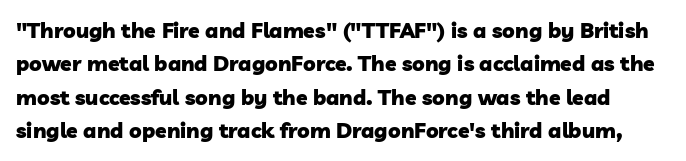
The image shows 21 px bold type; set normal line spacing (1.59x), normal letter spacing, not underlined.
